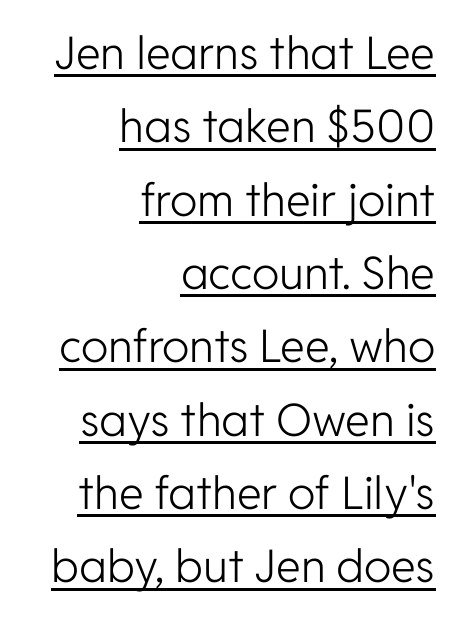
{"serif": "no", "italic": "no", "bold": "no", "weight": "light", "width": "normal", "stroke_contrast": "low", "x_height": "medium", "monospaced": "no", "underline": "yes", "align": "right", "line_spacing": "normal", "line_spacing_ratio": 1.63, "letter_spacing": "normal", "letter_spacing_em": 0.0, "glyph_px": 45}
